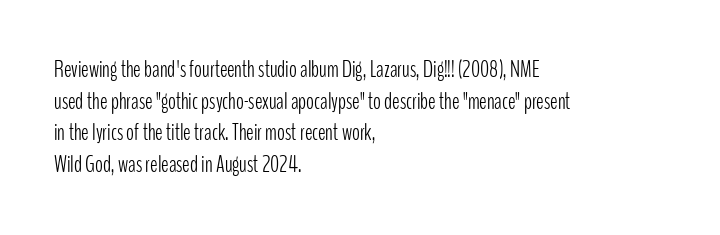
The image shows 23 px text type, upright; set left-aligned, normal line spacing (1.37x), normal letter spacing, not underlined.
